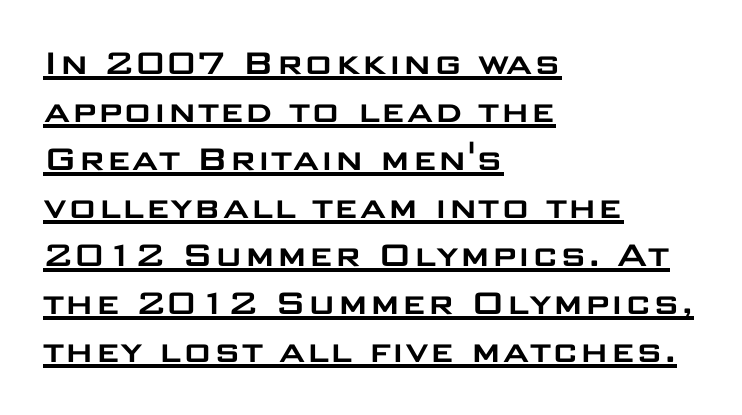
Q: Is the text italic (slanted)? A: No, it is upright.
Q: Is the typeface a serif or a sans-serif typeface? A: Sans-serif.
Q: Is the text underlined? A: Yes.
Q: How is the paragraph aligned? A: Left-aligned.
Q: Is the spacing between letters normal or unusually wide? A: Normal.
Q: Width (condensed, normal, or wide)? A: Wide.
Q: Stroke contrast? A: Low.
Q: x-height? A: Large.
Q: Monospaced? A: No.
